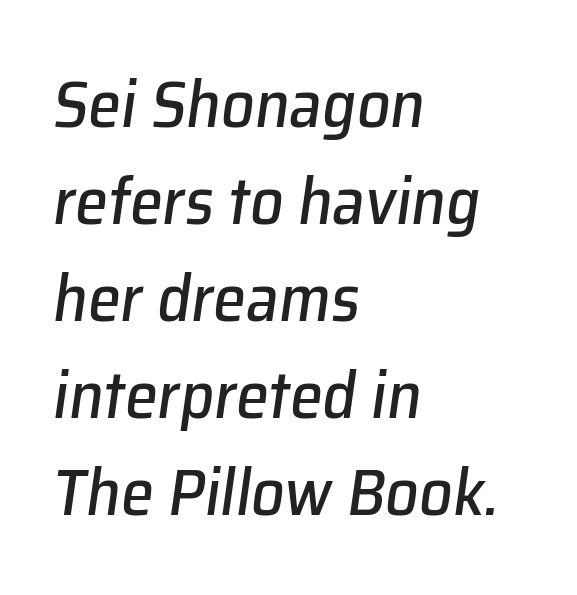
{"italic": "yes", "lean": "right", "slant_degrees": 8, "width": "normal", "stroke_contrast": "low", "x_height": "medium", "monospaced": "no", "underline": "no", "align": "left", "line_spacing": "normal", "line_spacing_ratio": 1.47, "letter_spacing": "normal", "letter_spacing_em": 0.0, "glyph_px": 66}
